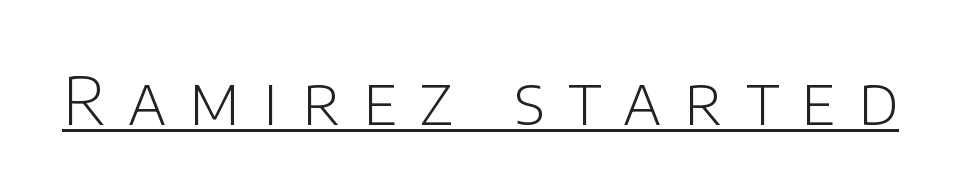
Is this a fixed-width face? No — the glyphs have proportional, varying widths. Grotesque or geometric, the face here clearly has no serifs. Each word looks stretched out because of the extra space between its letters. Every word sits above its own underline. The font is comparable to plain body text, perhaps lighter. You can tell it's not italic because the verticals are truly vertical.
